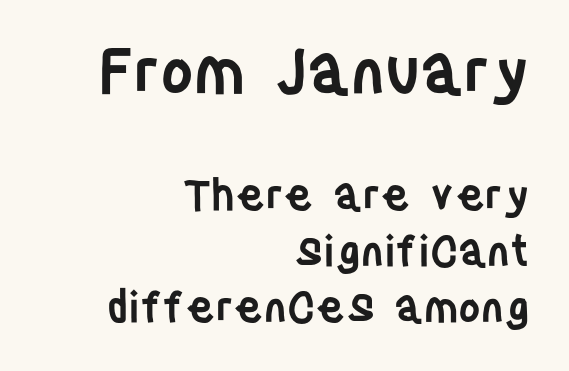
{"serif": "no", "italic": "no", "bold": "semi", "weight": "semibold", "width": "condensed", "stroke_contrast": "low", "x_height": "large", "monospaced": "no", "underline": "no", "align": "right", "line_spacing": "normal", "line_spacing_ratio": 1.3, "letter_spacing": "normal", "letter_spacing_em": 0.0, "larger_block": "first", "size_ratio": 1.49, "glyph_px": 64}
